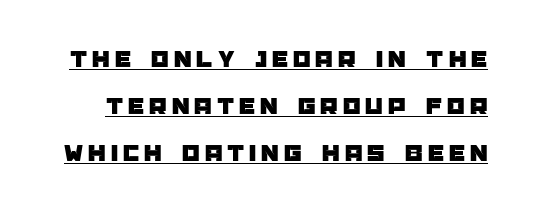
{"italic": "no", "underline": "yes", "line_spacing_ratio": 1.88, "letter_spacing": "wide", "letter_spacing_em": 0.2, "glyph_px": 25}
